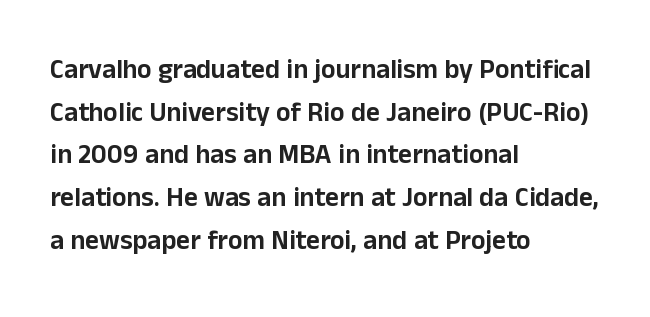
The words here are not underlined. Upright lettering throughout. This rendering leaves character spacing at its baseline value. These lines stack with their left ends in a neat column. Vertical spacing — default.
